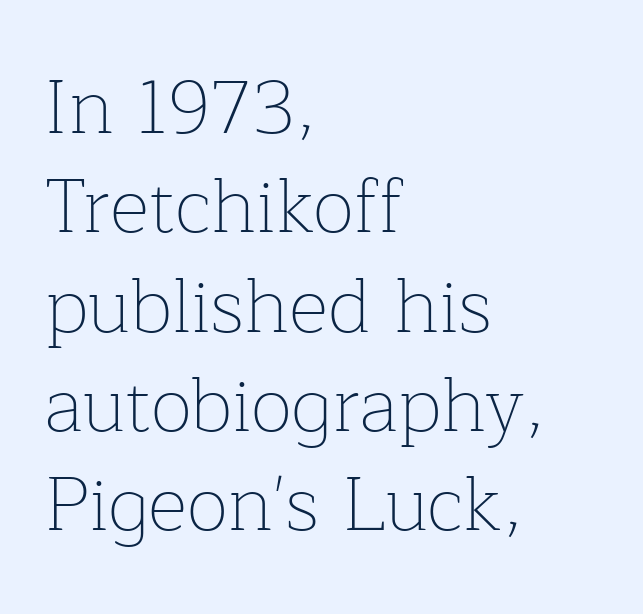
Q: Is the text bold? A: No.
Q: Is the text italic (slanted)? A: No, it is upright.
Q: Is the typeface a serif or a sans-serif typeface? A: Serif.
Q: Is the text underlined? A: No.
Q: How is the paragraph aligned? A: Left-aligned.
Q: Is the spacing between letters normal or unusually wide? A: Normal.
Q: Is the spacing between lines tight, normal or loose? A: Normal.
Q: Width (condensed, normal, or wide)? A: Normal.
Q: Stroke contrast? A: Low.
Q: x-height? A: Medium.
Q: Monospaced? A: No.
